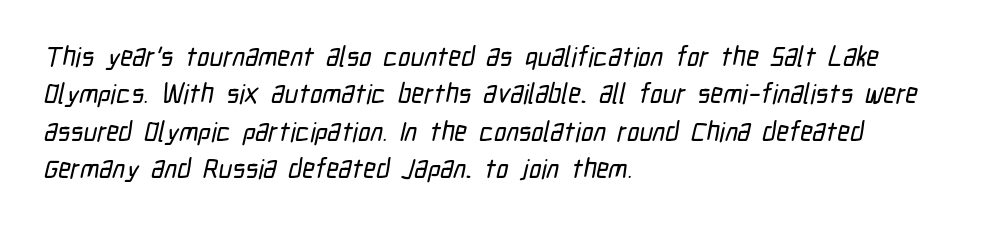
The image shows 27 px text type; set left-aligned, normal line spacing (1.38x), normal letter spacing, not underlined.
